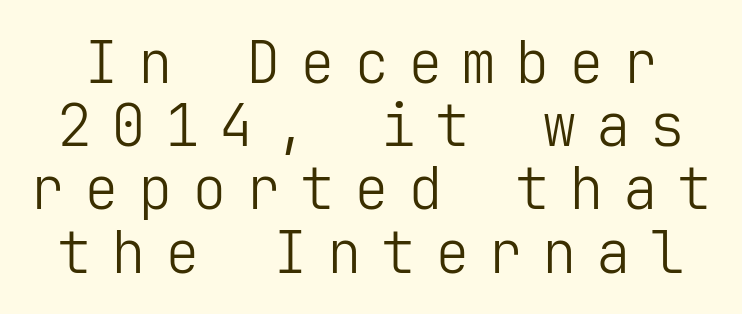
The image shows 58 px light sans-serif type, upright; set tight line spacing (1.09x), unusually wide letter spacing (+0.33 em), not underlined; low stroke contrast and a medium x-height.
